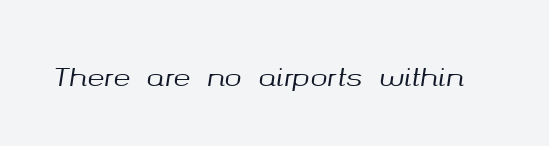
Q: Is the text italic (slanted)? A: Yes, it leans right by about 8 degrees.
Q: Is the text underlined? A: No.
Q: Is the spacing between letters normal or unusually wide? A: Normal.
